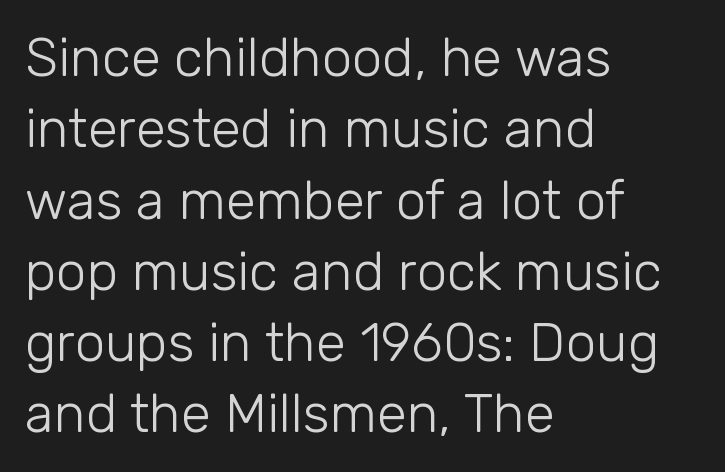
You could not count columns in this text — the font is proportionally spaced. This rendering features lettering with no underline. This is the regular roman posture of the typeface. Are there feet on the stems? There aren't — it's a sans. The line-height multiplier appears to be the usual default.
